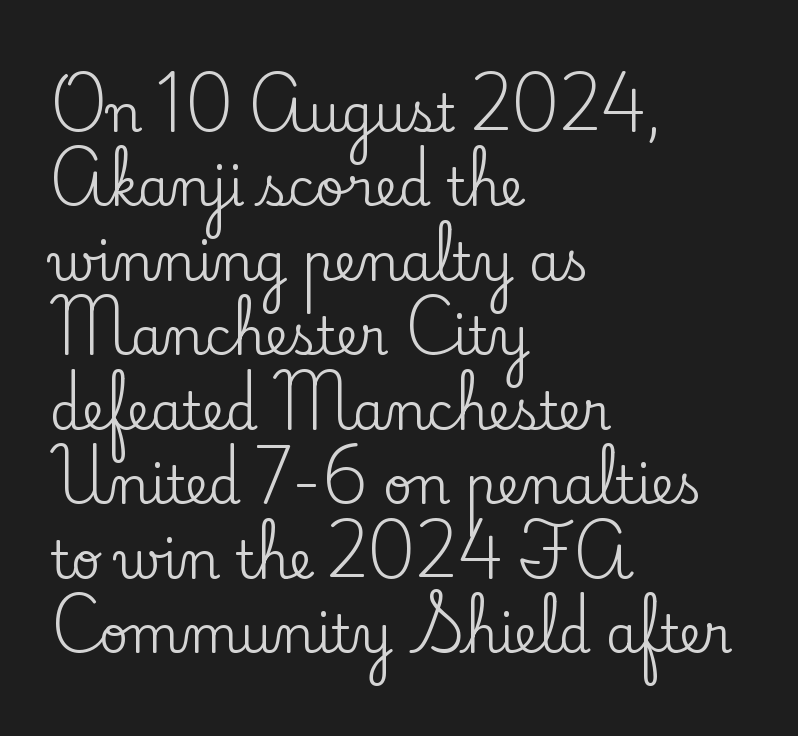
The image shows 51 px serif type, upright; set left-aligned, normal line spacing (1.46x), normal letter spacing, not underlined; low stroke contrast and a small x-height.
